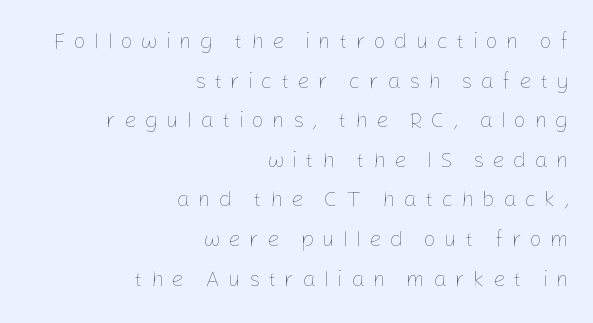
The lettering holds an erect, upright posture throughout. Heft: none added — not bold. You could only call the tracking loose — the letters float apart. If you drew a ruler down the right edge, every line would touch it. The passage shown is not underscored anywhere.
